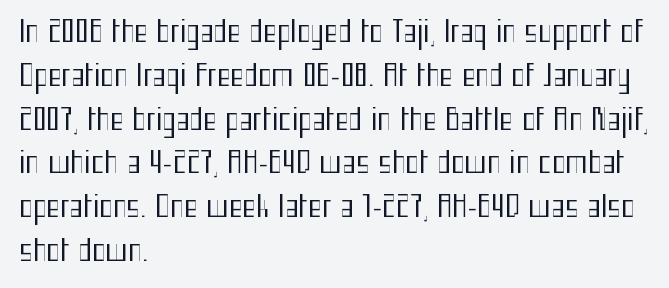
The image shows 29 px regular-weight, condensed sans-serif type, upright; set left-aligned, normal line spacing (1.51x), normal letter spacing, not underlined; medium stroke contrast and a medium x-height.
